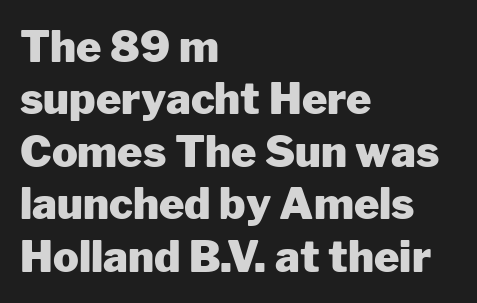
The image shows 43 px heavy sans-serif type, upright; set left-aligned, line spacing 1.22x, normal letter spacing, not underlined; low stroke contrast and a medium x-height.
